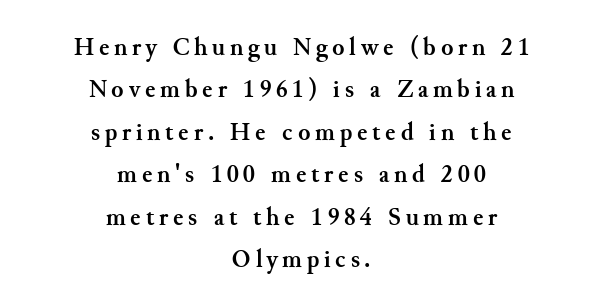
The image shows 25 px bold type, upright; set centered, normal line spacing (1.7x), not underlined.
